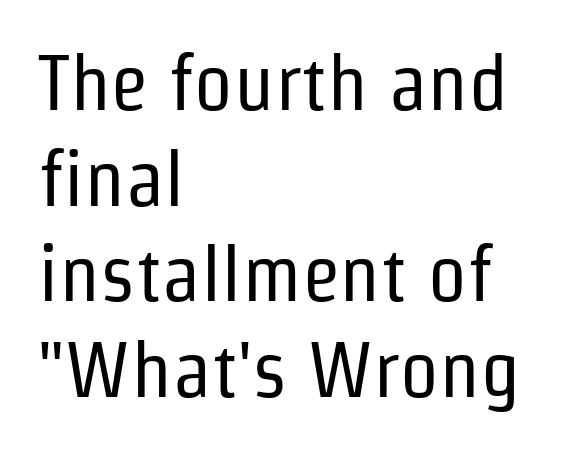
The image shows 79 px regular-weight, condensed sans-serif type, upright; set left-aligned, line spacing 1.21x, normal letter spacing, not underlined; low stroke contrast and a medium x-height.
